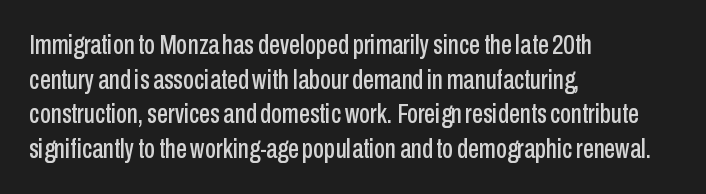
{"serif": "no", "italic": "no", "width": "condensed", "stroke_contrast": "low", "x_height": "medium", "monospaced": "no", "underline": "no", "align": "left", "line_spacing_ratio": 1.24, "letter_spacing": "normal", "letter_spacing_em": 0.0, "glyph_px": 28}
